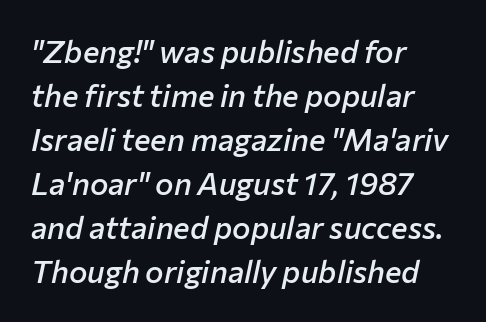
Q: Is the text bold? A: Semi-bold.
Q: Is the text italic (slanted)? A: Yes, it leans right by about 12 degrees.
Q: Is the text underlined? A: No.
Q: How is the paragraph aligned? A: Left-aligned.
Q: Is the spacing between letters normal or unusually wide? A: Normal.
Q: Is the spacing between lines tight, normal or loose? A: Normal.
Q: Width (condensed, normal, or wide)? A: Normal.
Q: Stroke contrast? A: Low.
Q: x-height? A: Medium.
Q: Monospaced? A: No.
